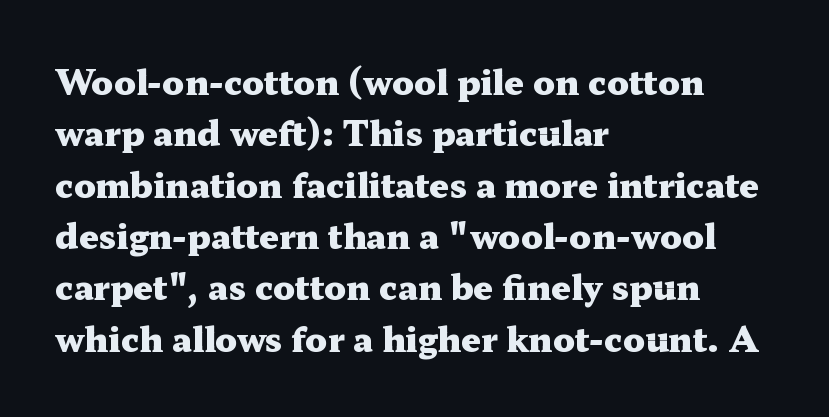
{"serif": "yes", "italic": "no", "bold": "yes", "weight": "heavy", "width": "wide", "stroke_contrast": "medium", "x_height": "medium", "monospaced": "no", "underline": "no", "align": "left", "line_spacing": "normal", "line_spacing_ratio": 1.51, "letter_spacing": "normal", "letter_spacing_em": 0.0, "glyph_px": 34}
